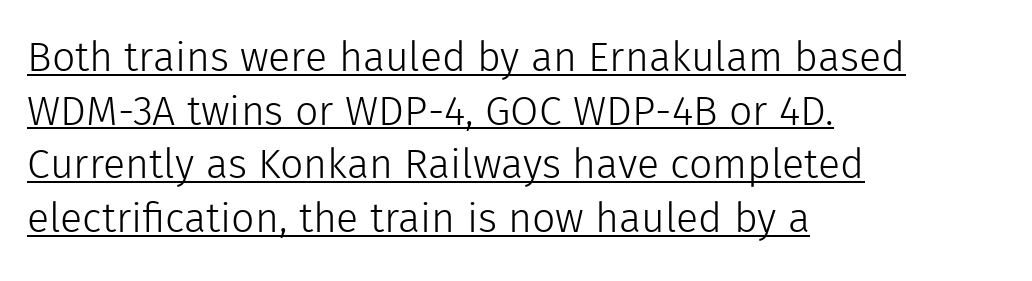
Q: Is the text bold? A: No.
Q: Is the text italic (slanted)? A: No, it is upright.
Q: Is the typeface a serif or a sans-serif typeface? A: Sans-serif.
Q: Is the text underlined? A: Yes.
Q: How is the paragraph aligned? A: Left-aligned.
Q: Is the spacing between letters normal or unusually wide? A: Normal.
Q: Is the spacing between lines tight, normal or loose? A: Normal.
Q: Width (condensed, normal, or wide)? A: Normal.
Q: x-height? A: Medium.
Q: Monospaced? A: No.
